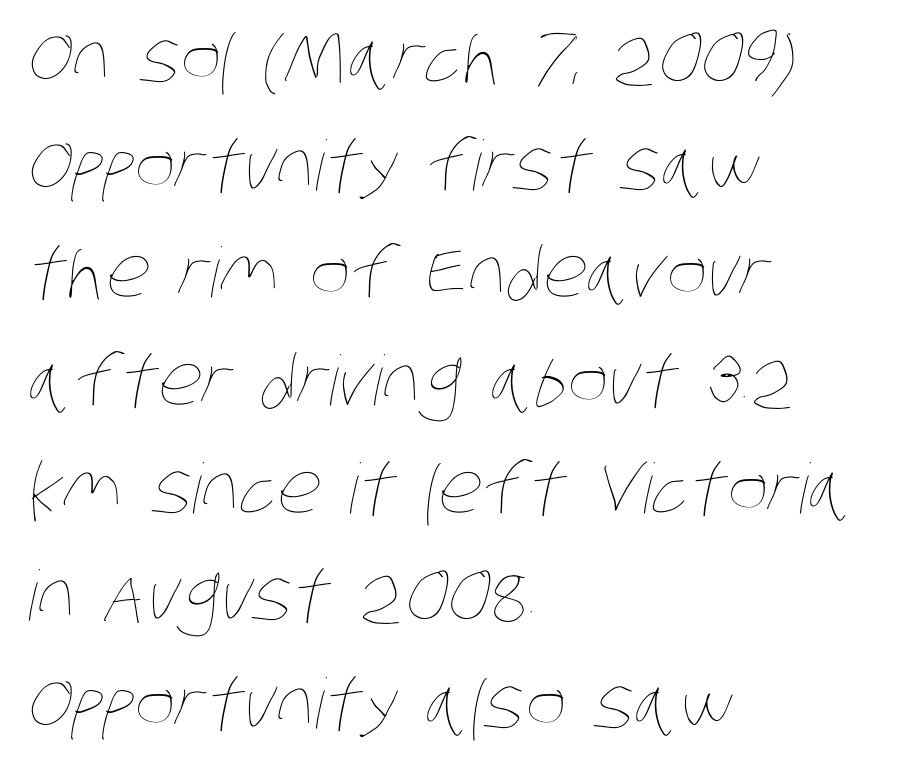
The image shows 69 px thin, condensed type; set left-aligned, normal line spacing (1.56x), normal letter spacing, not underlined; low stroke contrast and a large x-height.
